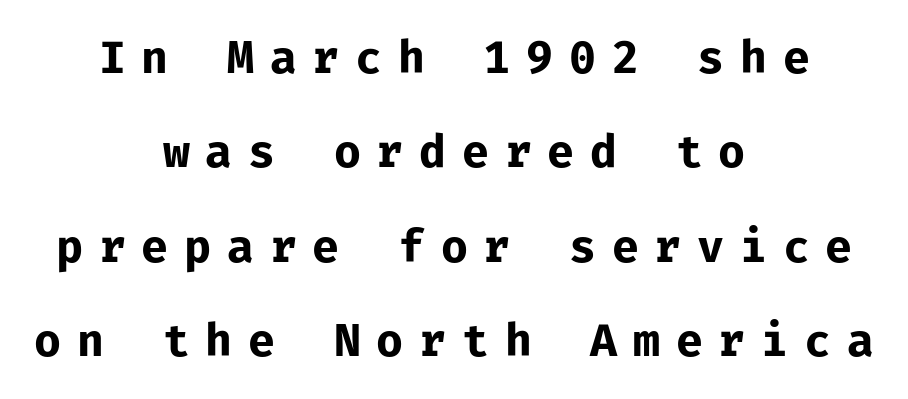
Q: Is the text bold? A: Yes.
Q: Is the text italic (slanted)? A: No, it is upright.
Q: Is the typeface a serif or a sans-serif typeface? A: Sans-serif.
Q: Is the text underlined? A: No.
Q: How is the paragraph aligned? A: Centered.
Q: Is the spacing between letters normal or unusually wide? A: Unusually wide.
Q: Is the spacing between lines tight, normal or loose? A: Loose.
Q: Width (condensed, normal, or wide)? A: Normal.
Q: Stroke contrast? A: Low.
Q: x-height? A: Medium.
Q: Monospaced? A: Yes.
